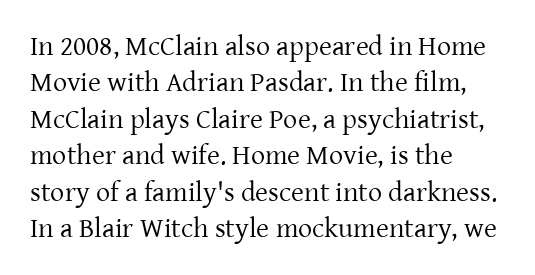
The image shows 28 px regular-weight serif type, upright; set left-aligned, normal line spacing (1.3x), normal letter spacing, not underlined; low stroke contrast and a medium x-height.
